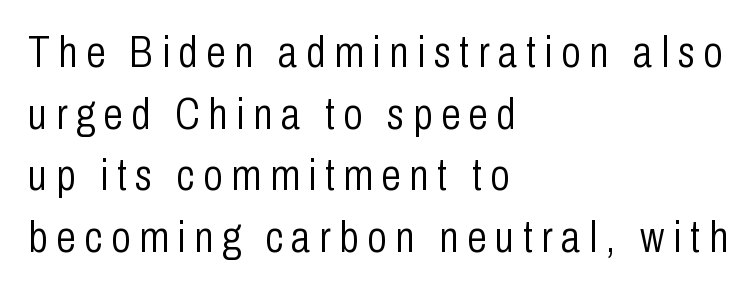
Q: Is the text bold? A: No.
Q: Is the text italic (slanted)? A: No, it is upright.
Q: Is the typeface a serif or a sans-serif typeface? A: Sans-serif.
Q: Is the text underlined? A: No.
Q: How is the paragraph aligned? A: Left-aligned.
Q: Is the spacing between letters normal or unusually wide? A: Unusually wide.
Q: Is the spacing between lines tight, normal or loose? A: Normal.
Q: Width (condensed, normal, or wide)? A: Condensed.
Q: Stroke contrast? A: Low.
Q: x-height? A: Medium.
Q: Monospaced? A: No.
